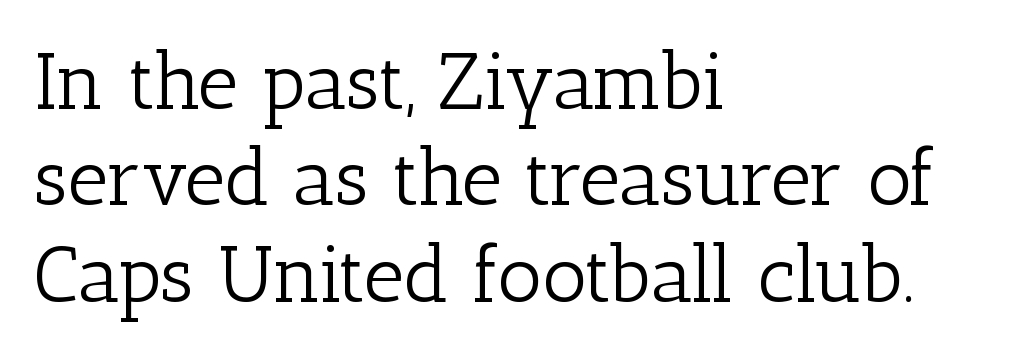
Q: Is the text bold? A: No.
Q: Is the text italic (slanted)? A: No, it is upright.
Q: Is the typeface a serif or a sans-serif typeface? A: Serif.
Q: Is the text underlined? A: No.
Q: How is the paragraph aligned? A: Left-aligned.
Q: Is the spacing between letters normal or unusually wide? A: Normal.
Q: Width (condensed, normal, or wide)? A: Normal.
Q: Stroke contrast? A: Low.
Q: x-height? A: Medium.
Q: Monospaced? A: No.
